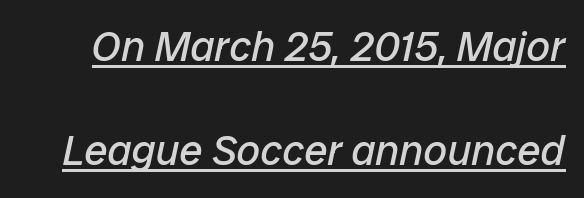
Q: Is the text bold? A: No.
Q: Is the text italic (slanted)? A: Yes, it leans right by about 12 degrees.
Q: Is the text underlined? A: Yes.
Q: Is the spacing between letters normal or unusually wide? A: Normal.
Q: Is the spacing between lines tight, normal or loose? A: Loose.
Q: Width (condensed, normal, or wide)? A: Normal.
Q: Stroke contrast? A: Low.
Q: x-height? A: Medium.
Q: Monospaced? A: No.
